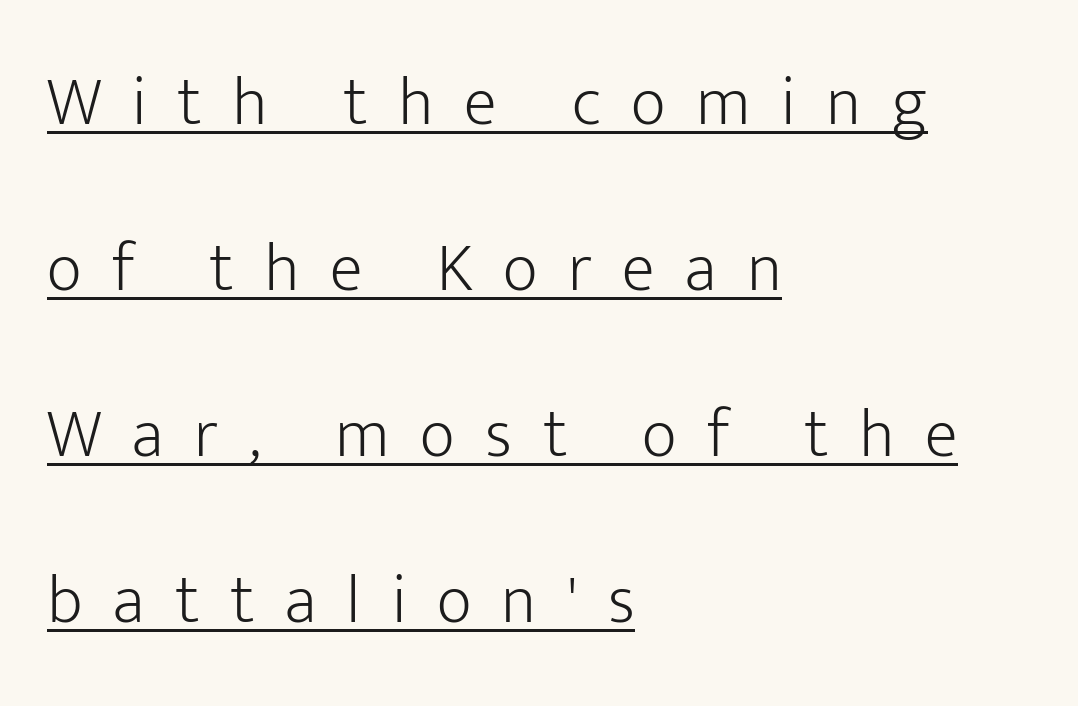
{"serif": "no", "italic": "no", "bold": "no", "weight": "light", "width": "normal", "stroke_contrast": "low", "x_height": "medium", "monospaced": "no", "underline": "yes", "align": "left", "line_spacing": "loose", "line_spacing_ratio": 2.44, "letter_spacing": "wide", "letter_spacing_em": 0.45, "glyph_px": 68}
